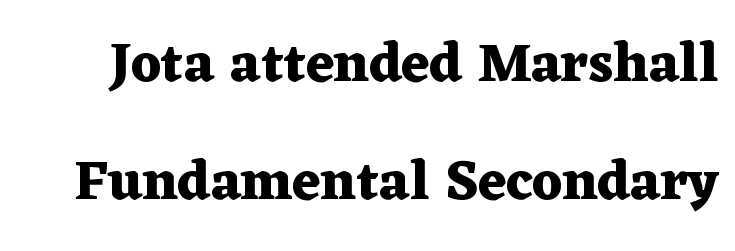
These lines keep a tight, regular rhythm from letter to letter. Ordinary non-slanted type is in use. Each glyph is drawn with heavy, bold strokes. Think of a printed novel: that variable character pitch is what you see here. Each new line begins a long way beneath the previous one.
